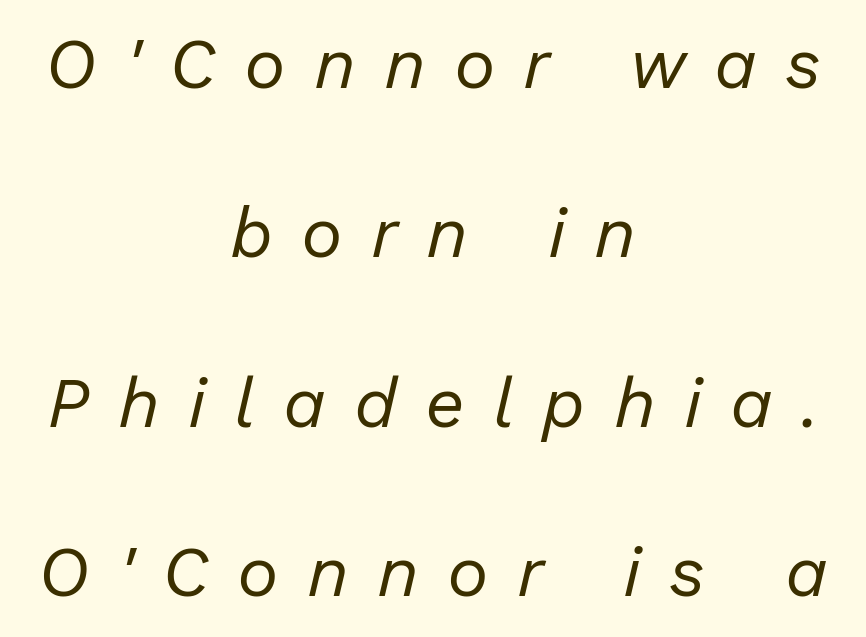
The image shows 70 px regular-weight type, italic (leaning right); set centered, loose line spacing (2.42x), unusually wide letter spacing (+0.4 em), not underlined; low stroke contrast and a medium x-height.
